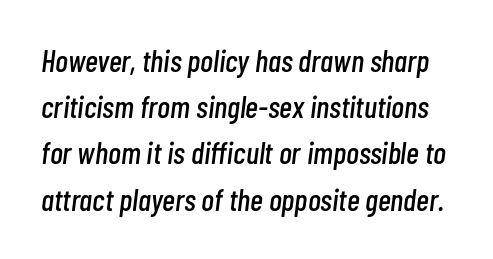
{"italic": "yes", "lean": "right", "slant_degrees": 7, "width": "condensed", "stroke_contrast": "low", "x_height": "medium", "monospaced": "no", "underline": "no", "line_spacing": "normal", "line_spacing_ratio": 1.49, "letter_spacing": "normal", "letter_spacing_em": 0.0, "glyph_px": 31}
